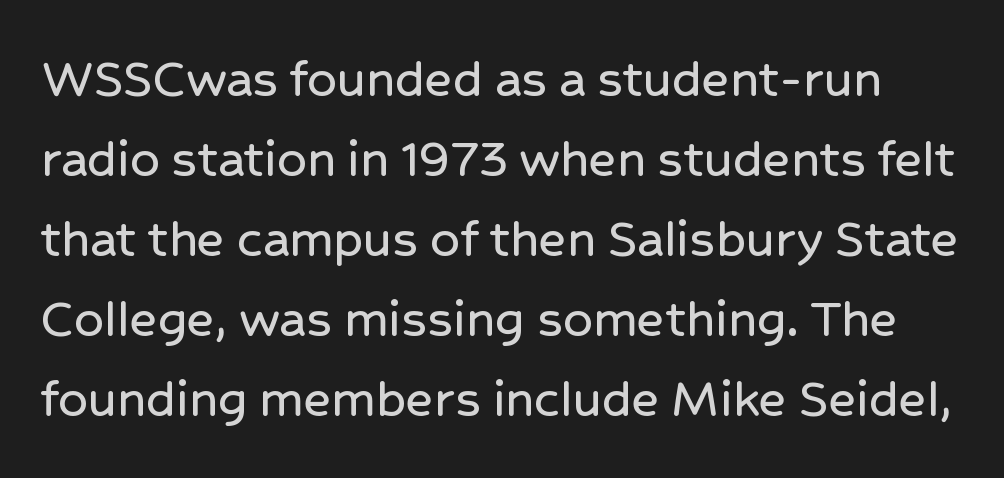
This rendering features lettering with no underline. These lines keep a tight, regular rhythm from letter to letter. Note: no serifs on the glyphs. Here the designer chose a conventional face with non-uniform glyph widths. Each new line begins a customary step beneath the previous one. Notice how the stems are strictly vertical — no italics here.
